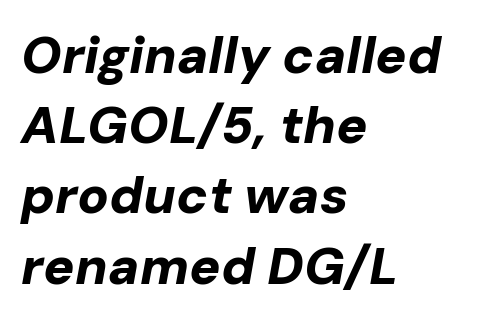
Q: Is the text bold? A: Yes.
Q: Is the text italic (slanted)? A: Yes, it leans right by about 10 degrees.
Q: Is the text underlined? A: No.
Q: How is the paragraph aligned? A: Left-aligned.
Q: Is the spacing between letters normal or unusually wide? A: Normal.
Q: Is the spacing between lines tight, normal or loose? A: Normal.
Q: Width (condensed, normal, or wide)? A: Normal.
Q: Stroke contrast? A: Low.
Q: x-height? A: Medium.
Q: Monospaced? A: No.
